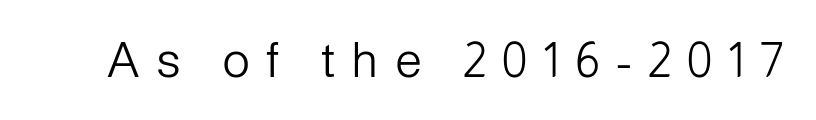
Q: Is the text bold? A: No.
Q: Is the text italic (slanted)? A: No, it is upright.
Q: Is the typeface a serif or a sans-serif typeface? A: Sans-serif.
Q: Is the text underlined? A: No.
Q: Is the spacing between letters normal or unusually wide? A: Unusually wide.
Q: Width (condensed, normal, or wide)? A: Normal.
Q: Stroke contrast? A: Low.
Q: x-height? A: Medium.
Q: Monospaced? A: No.
